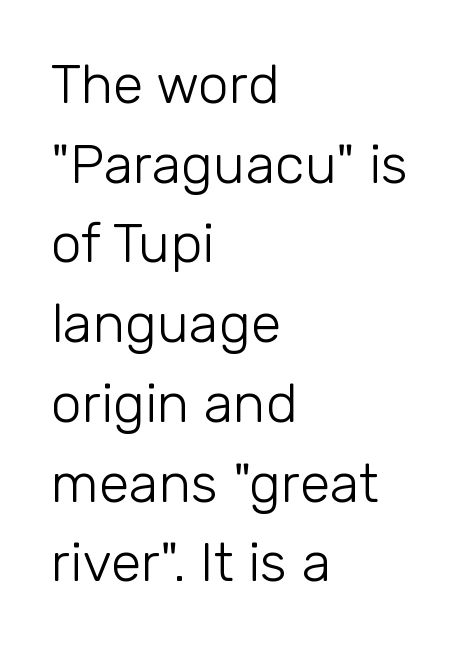
The image shows 55 px light sans-serif type, upright; set left-aligned, normal line spacing (1.45x), normal letter spacing, not underlined; low stroke contrast and a medium x-height.
